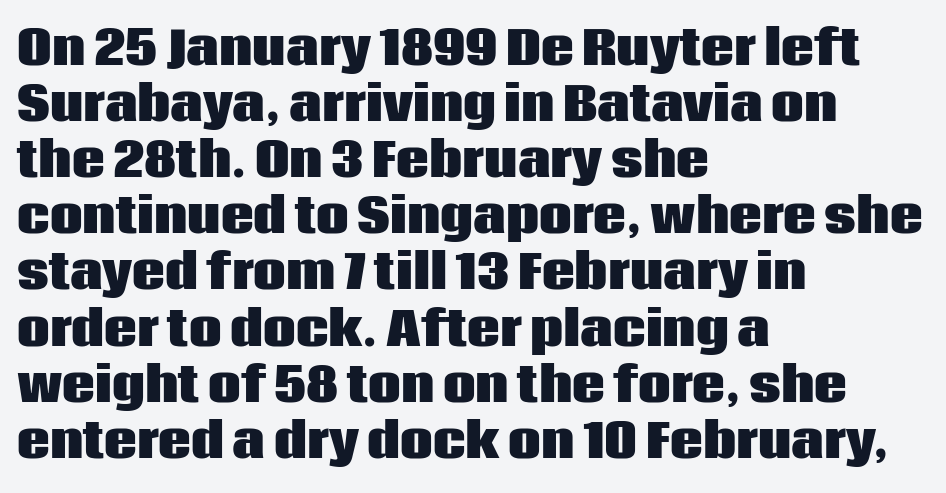
{"serif": "no", "italic": "no", "bold": "yes", "weight": "heavy", "width": "normal", "stroke_contrast": "low", "x_height": "large", "monospaced": "no", "underline": "no", "align": "left", "line_spacing_ratio": 1.22, "letter_spacing": "normal", "letter_spacing_em": 0.0, "glyph_px": 46}
